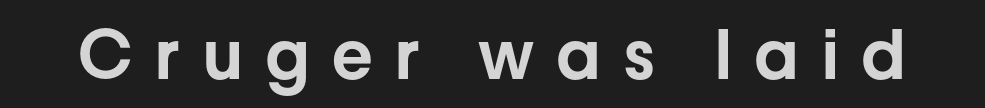
{"serif": "no", "italic": "no", "width": "normal", "stroke_contrast": "low", "x_height": "medium", "monospaced": "no", "underline": "no", "letter_spacing": "wide", "letter_spacing_em": 0.32, "glyph_px": 67}
